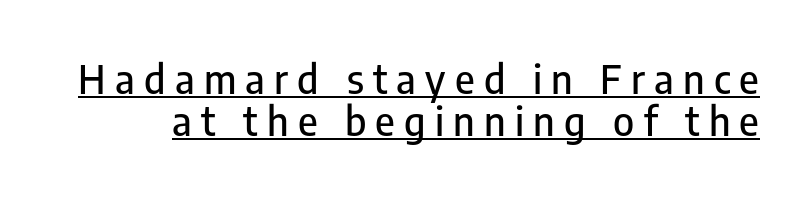
The image shows 40 px condensed sans-serif type, upright; set tight line spacing (1.04x), unusually wide letter spacing (+0.23 em), underlined; low stroke contrast and a medium x-height.
